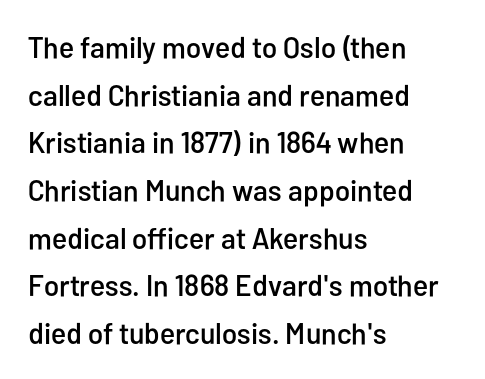
The image shows 30 px condensed sans-serif type, upright; set left-aligned, normal line spacing (1.59x), normal letter spacing, not underlined; low stroke contrast and a medium x-height.
